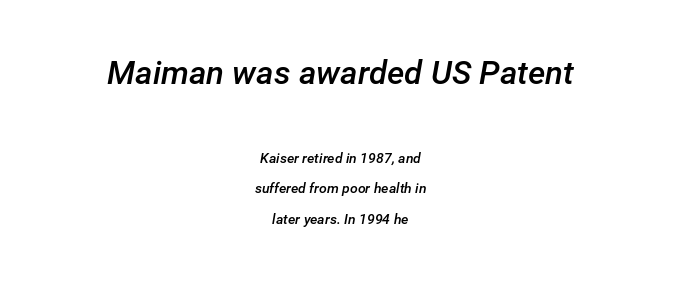
{"italic": "yes", "lean": "right", "slant_degrees": 12, "bold": "semi", "weight": "semibold", "width": "normal", "stroke_contrast": "low", "x_height": "medium", "monospaced": "no", "underline": "no", "align": "center", "line_spacing": "loose", "line_spacing_ratio": 2.15, "letter_spacing": "normal", "letter_spacing_em": 0.0, "larger_block": "first", "size_ratio": 2.36, "glyph_px": 33}
